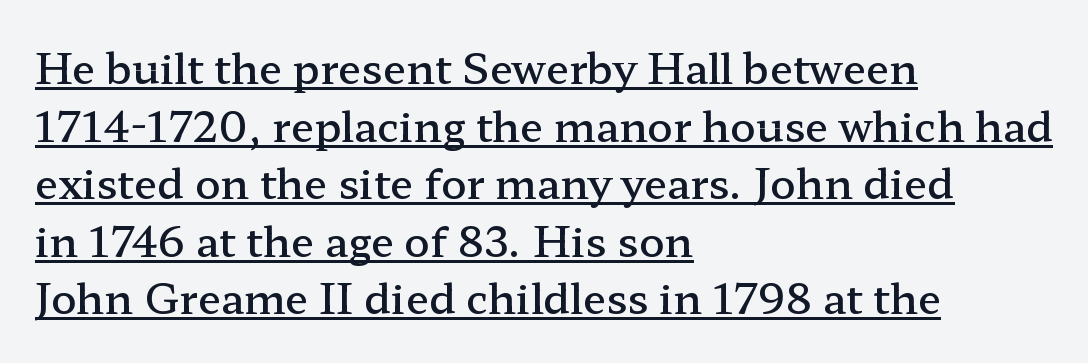
Q: Is the text bold? A: Semi-bold.
Q: Is the text italic (slanted)? A: No, it is upright.
Q: Is the typeface a serif or a sans-serif typeface? A: Serif.
Q: Is the text underlined? A: Yes.
Q: How is the paragraph aligned? A: Left-aligned.
Q: Is the spacing between letters normal or unusually wide? A: Normal.
Q: Is the spacing between lines tight, normal or loose? A: Normal.
Q: Width (condensed, normal, or wide)? A: Wide.
Q: Stroke contrast? A: Low.
Q: x-height? A: Medium.
Q: Monospaced? A: No.
